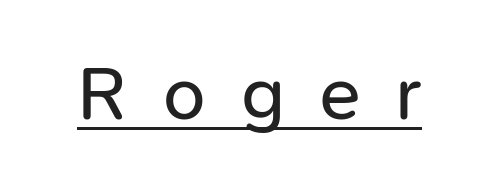
Underline: present. The lettering stays uniformly vertical, giving the passage a roman look. Between one letter and the next there's a generous, obvious gap. No feet cap the strokes, marking this as sans-serif type.
